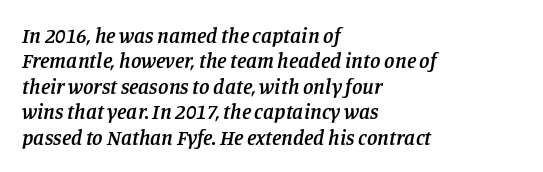
{"italic": "yes", "lean": "right", "slant_degrees": 11, "bold": "semi", "underline": "no", "align": "left", "line_spacing_ratio": 1.21, "letter_spacing": "normal", "letter_spacing_em": 0.0, "glyph_px": 21}
